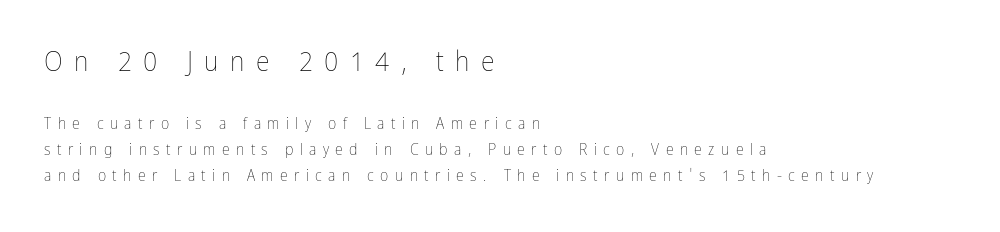
Character widths vary here, with narrow letters taking less room than wide ones. Leftover space on each line is placed entirely after the last word. Line spacing here is normal. This sample uses an upright cut, with every glyph sitting square on the baseline.
